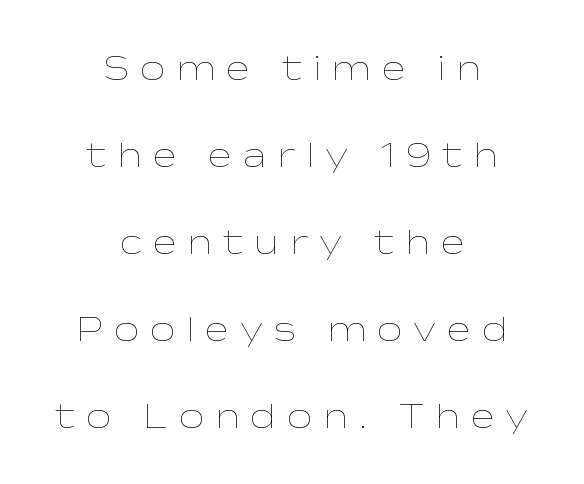
The image shows 36 px thin, wide type, upright; set centered, loose line spacing (2.42x), unusually wide letter spacing (+0.3 em), not underlined; low stroke contrast and a medium x-height.
